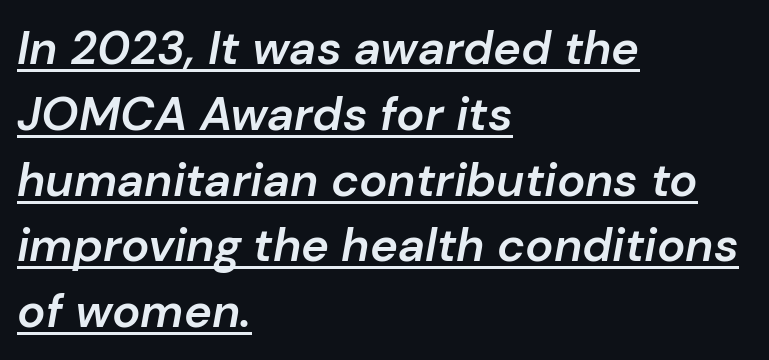
{"italic": "yes", "lean": "right", "slant_degrees": 10, "bold": "semi", "weight": "semibold", "width": "normal", "stroke_contrast": "low", "x_height": "medium", "monospaced": "no", "underline": "yes", "align": "left", "line_spacing": "normal", "line_spacing_ratio": 1.4, "letter_spacing": "normal", "letter_spacing_em": 0.0, "glyph_px": 47}
